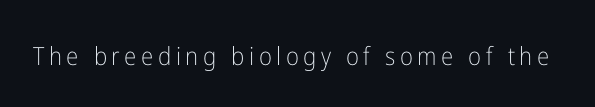
The type sits square on the baseline with zero lean. The strip under each line holds only bare page. Stroke thickness stays within the range of a standard reading face or lighter.
